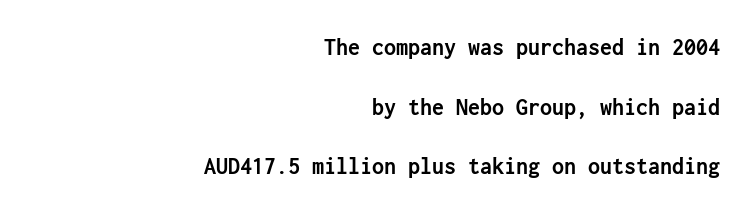
How are the letters spaced? Ordinarily, with no added tracking. In terms of weight, the rendering is a true, heavy bold. The lettering holds an erect, upright posture throughout. Each line ends at the same right margin while the left side varies. Leading: increased. The gap between lines stays unmarked.
